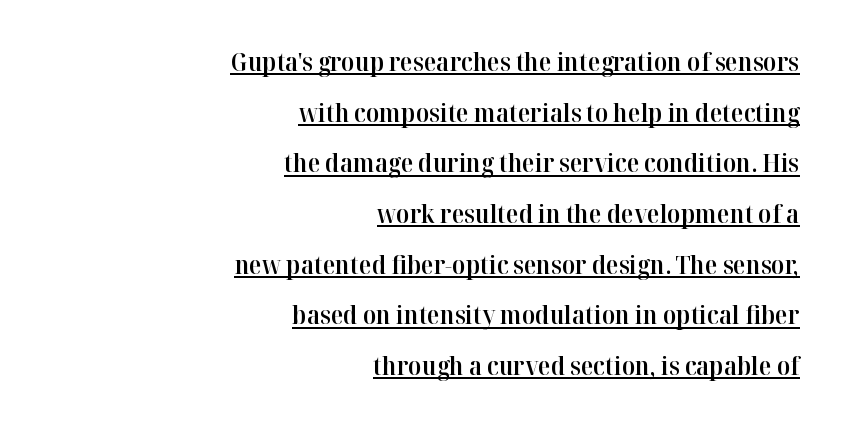
{"italic": "no", "bold": "semi", "underline": "yes", "align": "right", "line_spacing": "loose", "line_spacing_ratio": 1.95, "letter_spacing": "normal", "letter_spacing_em": 0.0, "glyph_px": 26}
